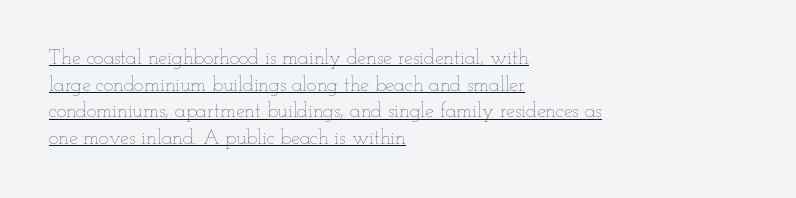
{"italic": "no", "bold": "no", "underline": "yes", "align": "left", "line_spacing": "normal", "line_spacing_ratio": 1.33, "letter_spacing": "normal", "letter_spacing_em": 0.0, "glyph_px": 20}
